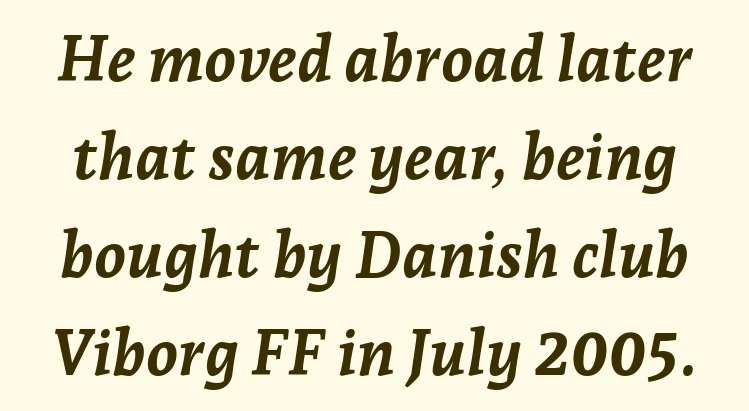
{"italic": "yes", "lean": "right", "slant_degrees": 7, "bold": "yes", "weight": "semibold", "width": "normal", "stroke_contrast": "low", "x_height": "medium", "monospaced": "no", "underline": "no", "line_spacing": "normal", "line_spacing_ratio": 1.53, "letter_spacing": "normal", "letter_spacing_em": 0.0, "glyph_px": 64}
